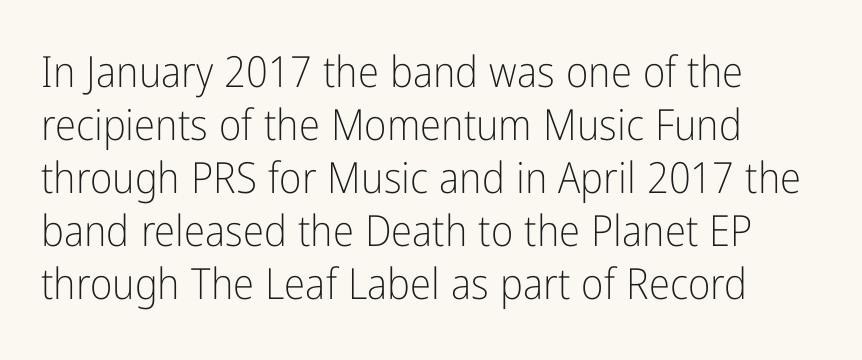
{"serif": "no", "italic": "no", "bold": "no", "weight": "light", "width": "condensed", "stroke_contrast": "low", "x_height": "medium", "monospaced": "no", "underline": "no", "align": "left", "line_spacing_ratio": 1.23, "letter_spacing": "normal", "letter_spacing_em": 0.0, "glyph_px": 43}
